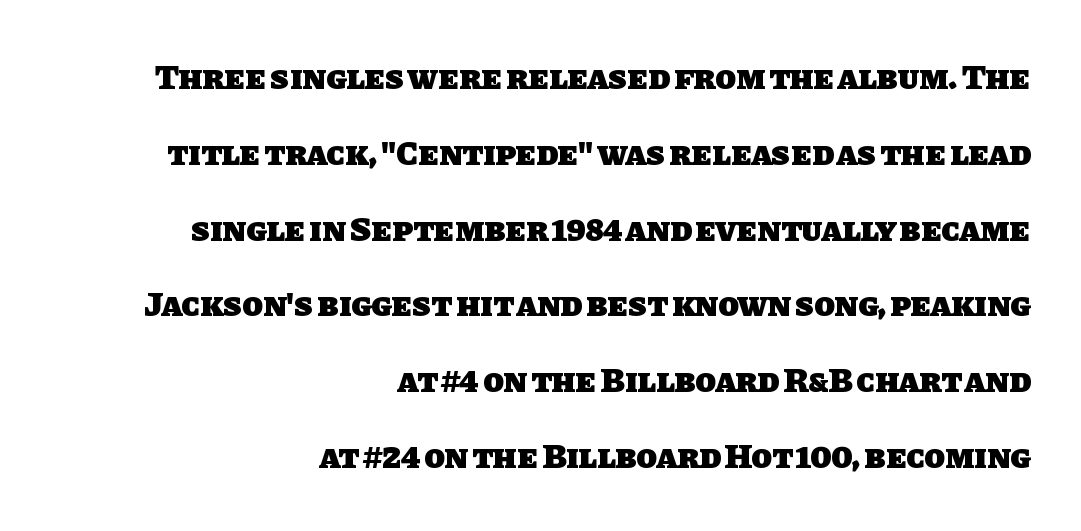
The image shows 34 px heavy sans-serif type; set right-aligned, loose line spacing (2.23x), normal letter spacing, not underlined; low stroke contrast and a large x-height.
